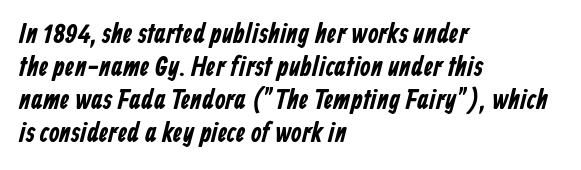
The image shows 27 px text type; set left-aligned, line spacing 1.22x, normal letter spacing, not underlined.
